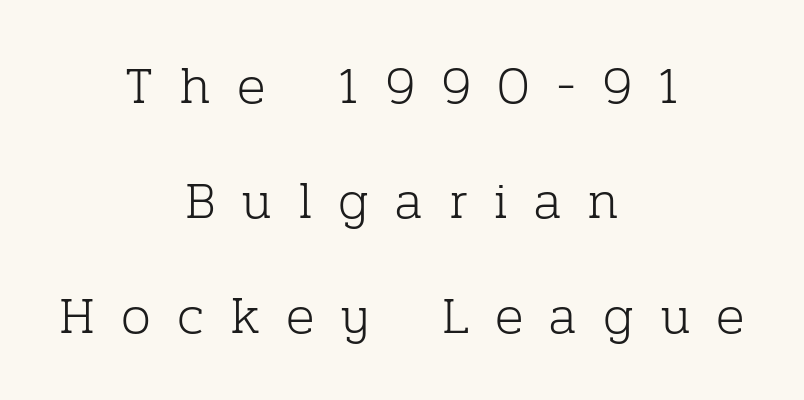
Q: Is the text bold? A: No.
Q: Is the text italic (slanted)? A: No, it is upright.
Q: Is the typeface a serif or a sans-serif typeface? A: Serif.
Q: Is the text underlined? A: No.
Q: How is the paragraph aligned? A: Centered.
Q: Is the spacing between letters normal or unusually wide? A: Unusually wide.
Q: Is the spacing between lines tight, normal or loose? A: Loose.
Q: Width (condensed, normal, or wide)? A: Normal.
Q: Stroke contrast? A: Low.
Q: x-height? A: Medium.
Q: Monospaced? A: No.
